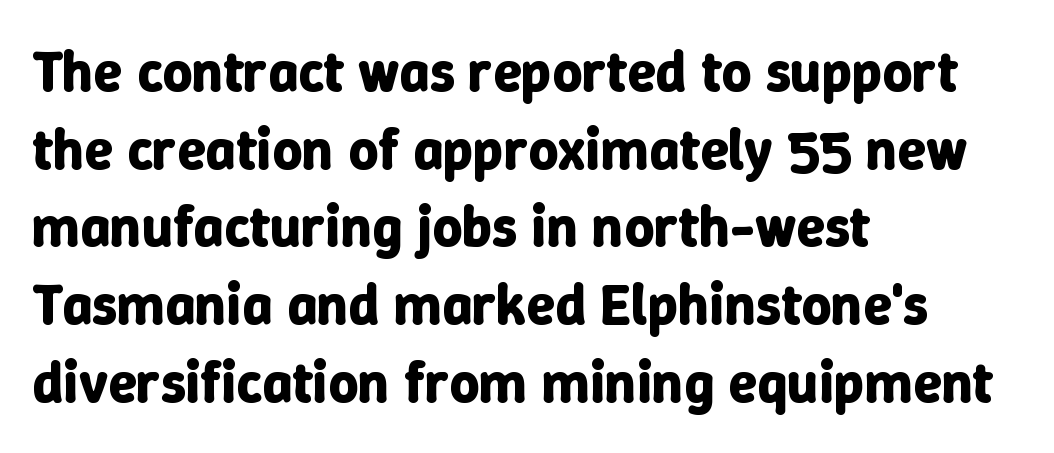
{"italic": "no", "bold": "yes", "weight": "bold", "width": "normal", "stroke_contrast": "low", "x_height": "medium", "monospaced": "no", "underline": "no", "align": "left", "line_spacing": "normal", "line_spacing_ratio": 1.34, "letter_spacing": "normal", "letter_spacing_em": 0.0, "glyph_px": 58}
